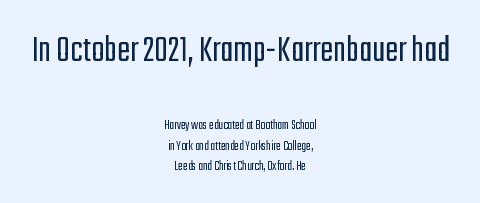
The image shows 39 px light, condensed sans-serif type, upright; set centered, normal line spacing (1.48x), normal letter spacing, not underlined; the first (top) block is 2.79x larger; low stroke contrast and a medium x-height.
